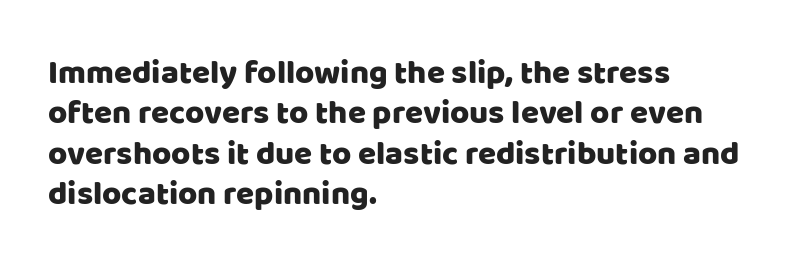
The image shows 33 px sans-serif type, upright; set left-aligned, line spacing 1.22x, normal letter spacing, not underlined; low stroke contrast and a large x-height.
